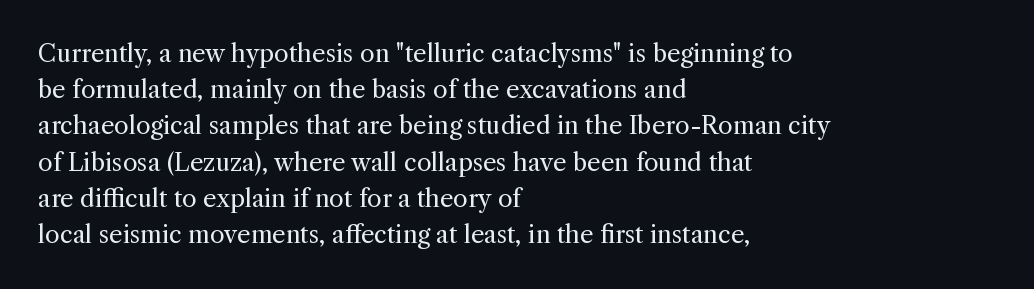
{"italic": "no", "bold": "no", "underline": "no", "align": "left", "line_spacing": "normal", "line_spacing_ratio": 1.51, "letter_spacing": "normal", "letter_spacing_em": 0.0, "glyph_px": 24}
